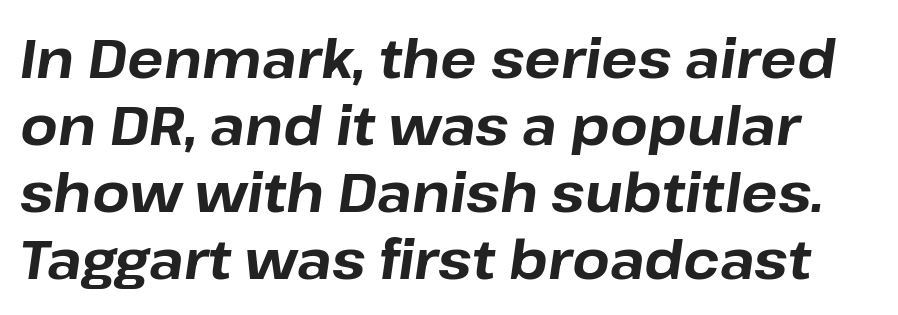
Q: Is the text bold? A: Yes.
Q: Is the text italic (slanted)? A: Yes, it leans right by about 8 degrees.
Q: Is the text underlined? A: No.
Q: Is the spacing between letters normal or unusually wide? A: Normal.
Q: Width (condensed, normal, or wide)? A: Normal.
Q: Stroke contrast? A: Low.
Q: x-height? A: Medium.
Q: Monospaced? A: No.
